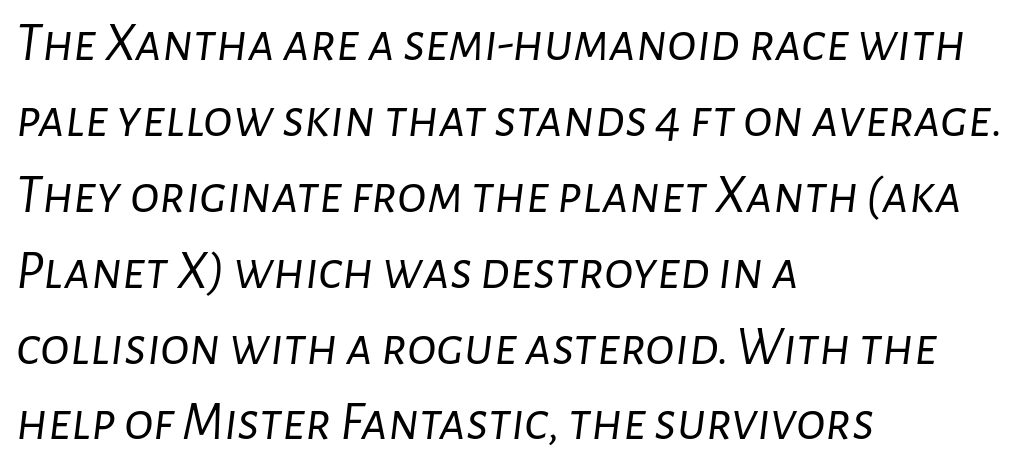
Q: Is the text bold? A: No.
Q: Is the text italic (slanted)? A: Yes, it leans right by about 7 degrees.
Q: Is the text underlined? A: No.
Q: How is the paragraph aligned? A: Left-aligned.
Q: Is the spacing between letters normal or unusually wide? A: Normal.
Q: Is the spacing between lines tight, normal or loose? A: Normal.
Q: Width (condensed, normal, or wide)? A: Normal.
Q: Stroke contrast? A: Low.
Q: x-height? A: Medium.
Q: Monospaced? A: No.
